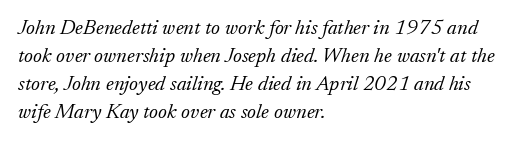
{"italic": "yes", "lean": "right", "slant_degrees": 17, "bold": "no", "underline": "no", "align": "left", "line_spacing": "normal", "line_spacing_ratio": 1.34, "letter_spacing": "normal", "letter_spacing_em": 0.0, "glyph_px": 21}
